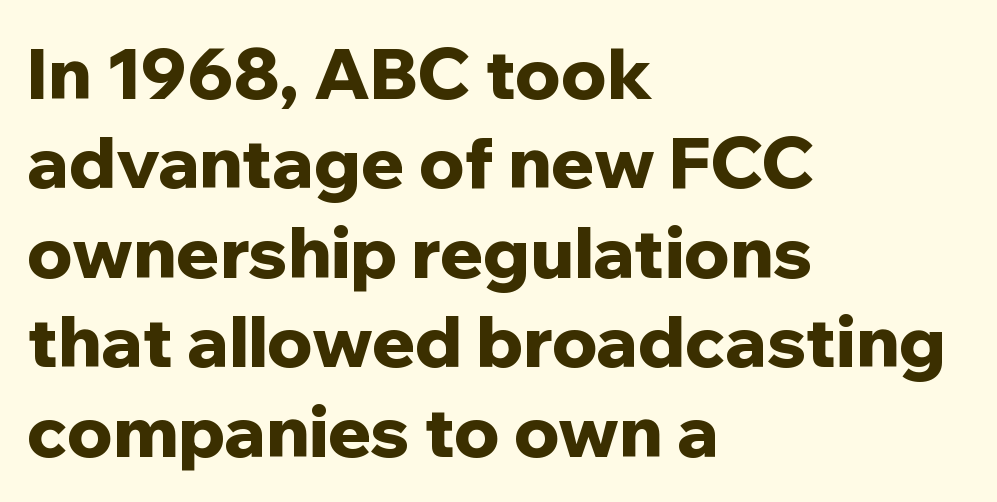
A typesetter would label this face a sans. These lines are rendered in a variable-pitch font. Caption: bold face, heavy strokes. The paragraph has a hard left edge and a soft right edge. The letterforms sit shoulder to shoulder at normal distance. Horizontal bands of white between lines are of average thickness.
